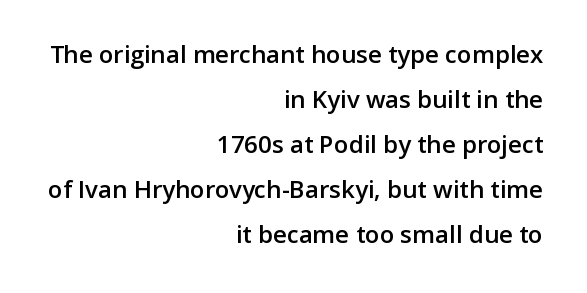
The image shows 24 px text type, upright; set right-aligned, line spacing 1.87x, normal letter spacing, not underlined.
